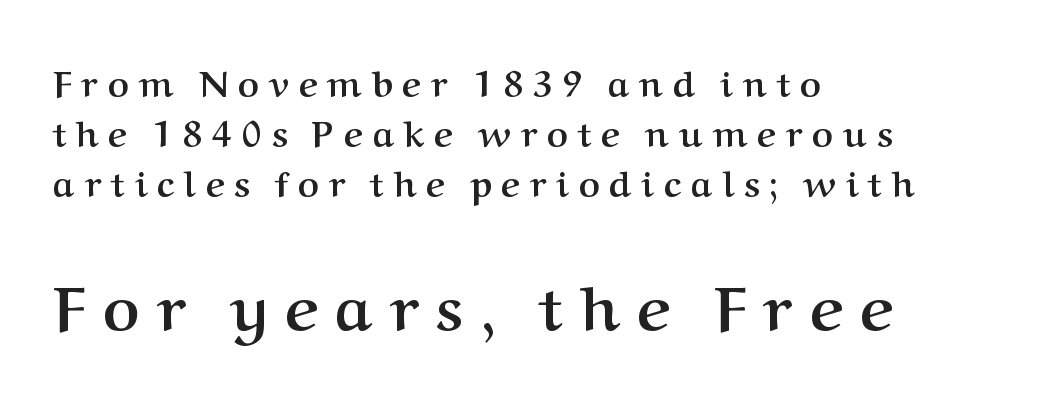
Tracking here is generous; glyphs stand well apart from one another. Ordinary non-slanted type is in use. Any mark beneath the type? The region is blank. Note the varied advance widths — an 'i' is clearly narrower than an 'm'. Which chunk is bigger? The second one — the bottom block dwarfs the top.
